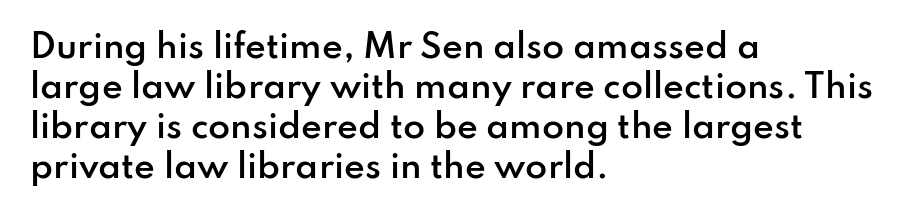
Q: Is the text bold? A: Semi-bold.
Q: Is the text italic (slanted)? A: No, it is upright.
Q: Is the typeface a serif or a sans-serif typeface? A: Sans-serif.
Q: Is the text underlined? A: No.
Q: How is the paragraph aligned? A: Left-aligned.
Q: Is the spacing between letters normal or unusually wide? A: Normal.
Q: Is the spacing between lines tight, normal or loose? A: Normal.
Q: Width (condensed, normal, or wide)? A: Normal.
Q: Stroke contrast? A: Low.
Q: x-height? A: Small.
Q: Monospaced? A: No.
